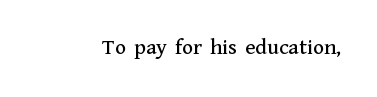
{"italic": "no", "underline": "no", "letter_spacing": "normal", "letter_spacing_em": 0.0, "glyph_px": 23}
